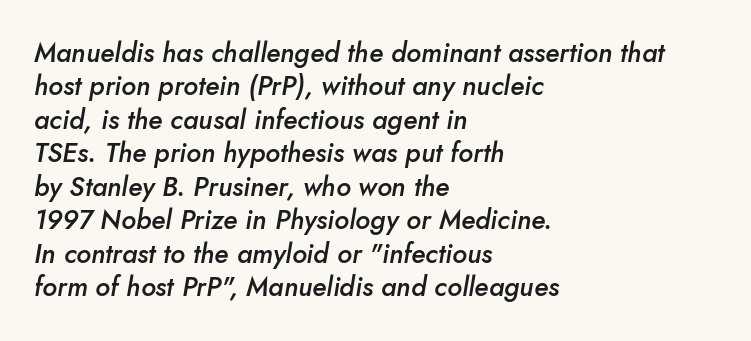
Q: Is the text bold? A: Semi-bold.
Q: Is the text italic (slanted)? A: Yes, it leans right by about 10 degrees.
Q: Is the text underlined? A: No.
Q: How is the paragraph aligned? A: Left-aligned.
Q: Is the spacing between letters normal or unusually wide? A: Normal.
